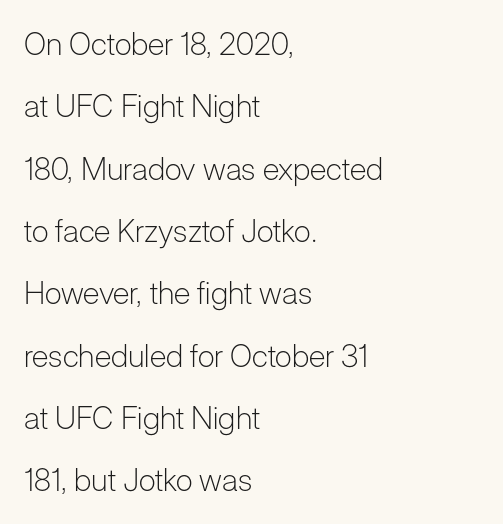
Q: Is the text bold? A: No.
Q: Is the text italic (slanted)? A: No, it is upright.
Q: Is the typeface a serif or a sans-serif typeface? A: Sans-serif.
Q: Is the text underlined? A: No.
Q: How is the paragraph aligned? A: Left-aligned.
Q: Is the spacing between letters normal or unusually wide? A: Normal.
Q: Is the spacing between lines tight, normal or loose? A: Loose.
Q: Width (condensed, normal, or wide)? A: Normal.
Q: Stroke contrast? A: Low.
Q: x-height? A: Medium.
Q: Monospaced? A: No.
